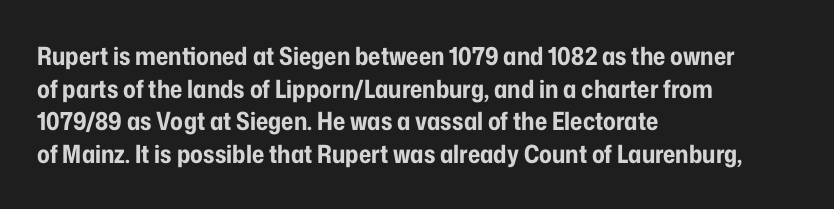
Q: Is the text bold? A: Yes.
Q: Is the text italic (slanted)? A: No, it is upright.
Q: Is the text underlined? A: No.
Q: How is the paragraph aligned? A: Left-aligned.
Q: Is the spacing between letters normal or unusually wide? A: Normal.
Q: Is the spacing between lines tight, normal or loose? A: Normal.
